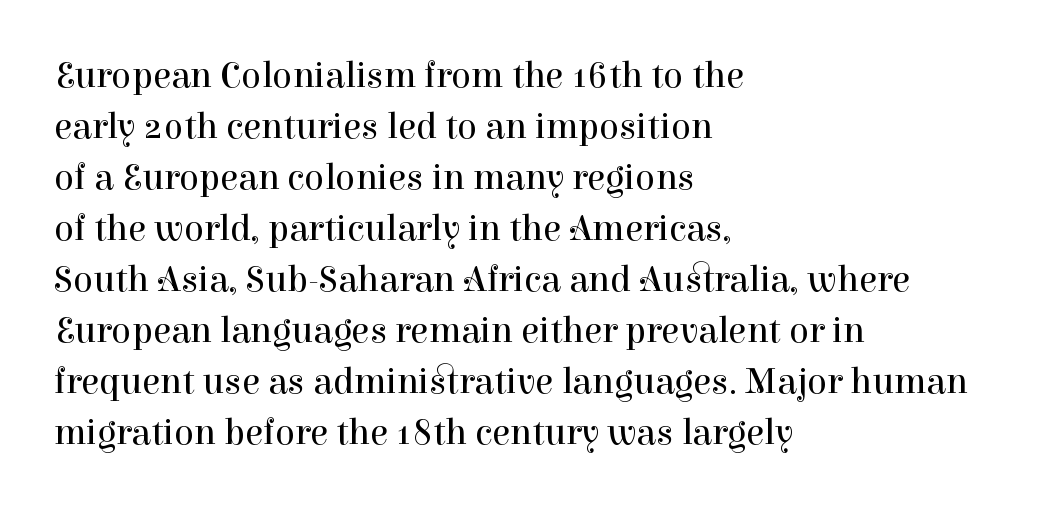
The image shows 37 px regular-weight serif type, upright; set left-aligned, normal line spacing (1.38x), normal letter spacing, not underlined; high stroke contrast and a medium x-height.
